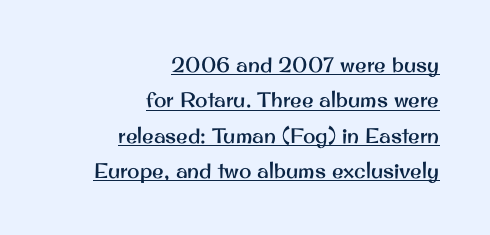
The lettering holds an erect, upright posture throughout. This block has exactly the height ordinary leading produces. Inter-character spacing is left at the font's built-in metrics. This sample carries an underscore along the baseline area. This rendering uses right alignment, leaving the left contour irregular.
